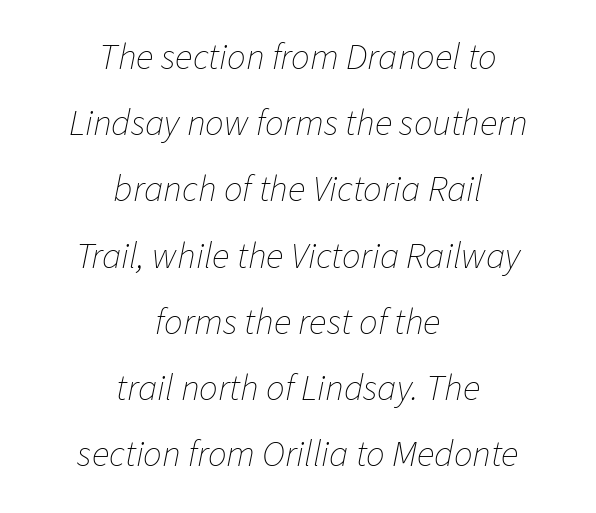
{"italic": "yes", "lean": "right", "slant_degrees": 11, "bold": "no", "weight": "thin", "width": "normal", "stroke_contrast": "low", "x_height": "medium", "monospaced": "no", "underline": "no", "align": "center", "line_spacing_ratio": 1.79, "letter_spacing": "normal", "letter_spacing_em": 0.0, "glyph_px": 37}
